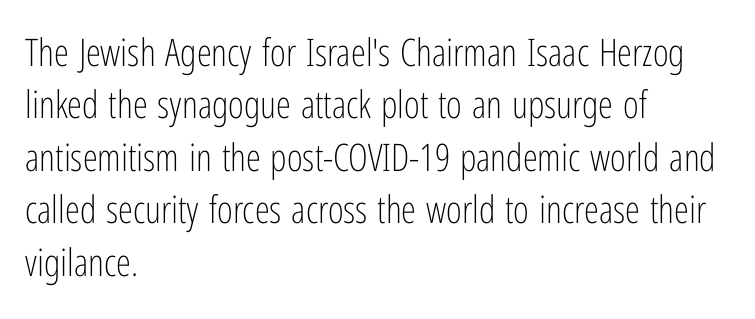
The image shows 38 px light, condensed sans-serif type, upright; set left-aligned, normal line spacing (1.38x), normal letter spacing, not underlined; low stroke contrast and a medium x-height.
